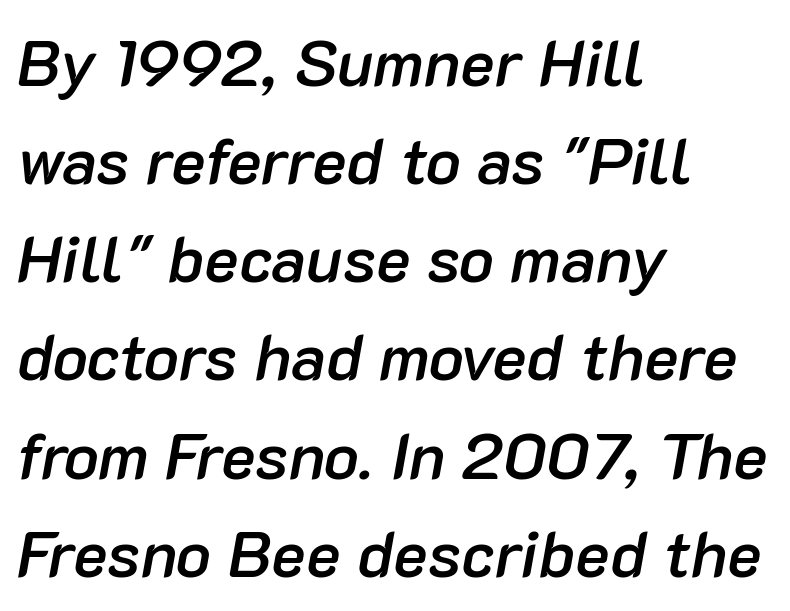
Casual observation: everything's shoved over to the left. Does the lettering tilt? It does — this is italic. How heavy is the stroke? Medium-heavy — a semibold, shy of bold. Nothing unusual about the tracking: characters are spaced as the font intends. Rule under the text: the space is simply empty.
